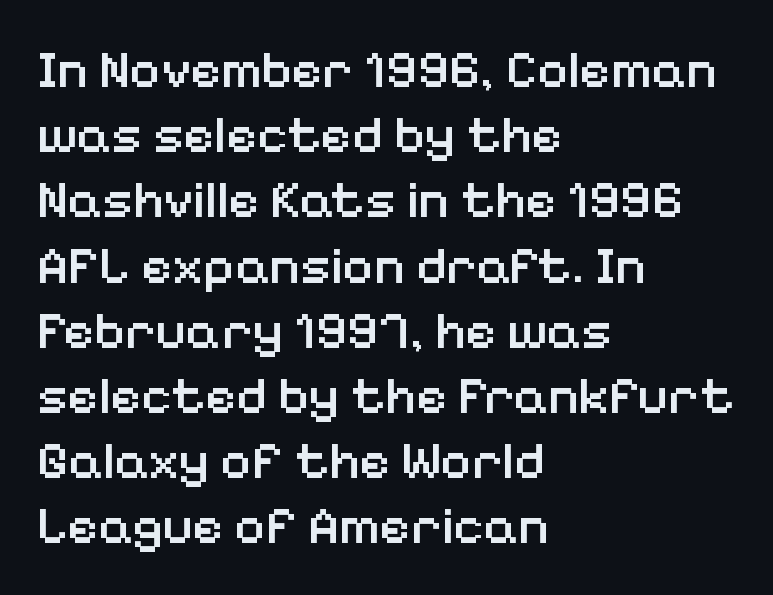
Q: Is the text bold? A: Semi-bold.
Q: Is the text italic (slanted)? A: No, it is upright.
Q: Is the typeface a serif or a sans-serif typeface? A: Sans-serif.
Q: Is the text underlined? A: No.
Q: How is the paragraph aligned? A: Left-aligned.
Q: Is the spacing between letters normal or unusually wide? A: Normal.
Q: Width (condensed, normal, or wide)? A: Normal.
Q: Stroke contrast? A: Low.
Q: x-height? A: Medium.
Q: Monospaced? A: No.
